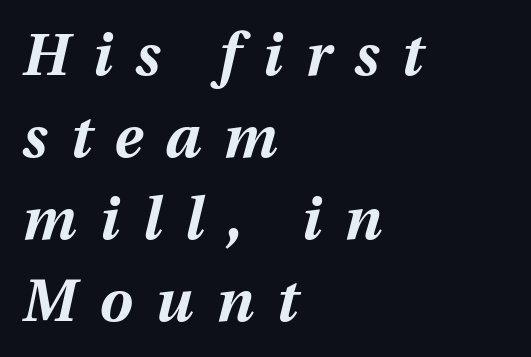
Is the block centered? No — it sits flush against the left margin. The designer left line spacing at the default. The strokes are fattened all the way to bold. Unmarked baselines from the first word to the last. The face used here is proportionally spaced, like ordinary book or web type. Posture: slanted.
